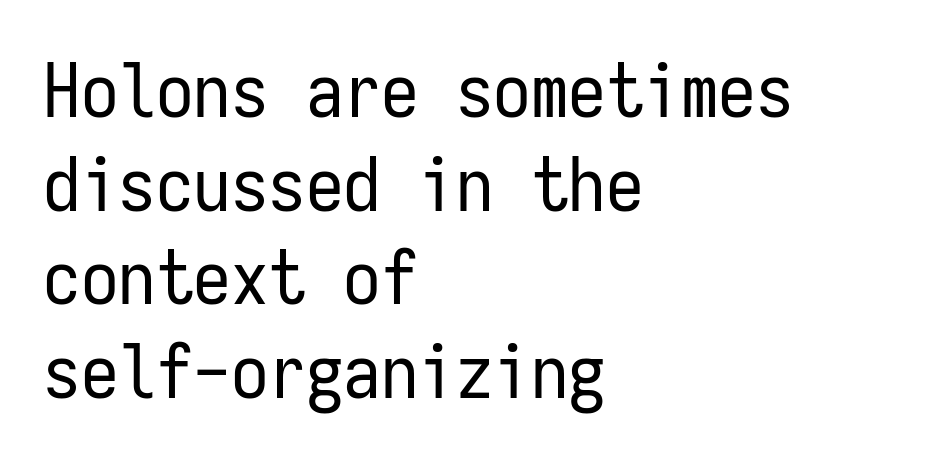
{"serif": "no", "italic": "no", "bold": "no", "weight": "regular", "width": "condensed", "stroke_contrast": "low", "x_height": "medium", "monospaced": "yes", "underline": "no", "align": "left", "line_spacing": "normal", "line_spacing_ratio": 1.25, "letter_spacing": "normal", "letter_spacing_em": 0.0, "glyph_px": 75}
